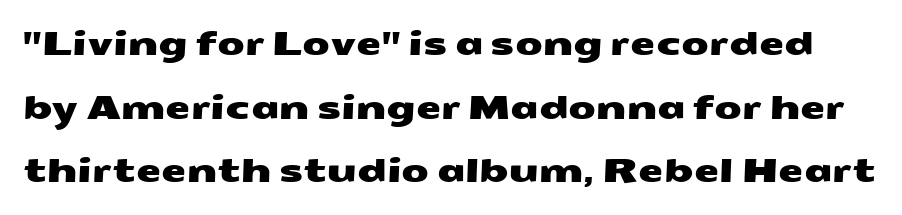
Type style note: lacks serifs. Nobody drew a line under any word here. Think of a printed novel: that variable character pitch is what you see here. Vertically, the passage feels expansive, rows floating well apart.
